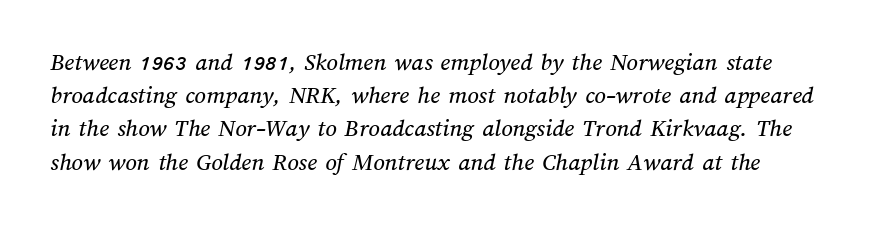
The image shows 25 px text type; set normal line spacing (1.33x), normal letter spacing, not underlined.
